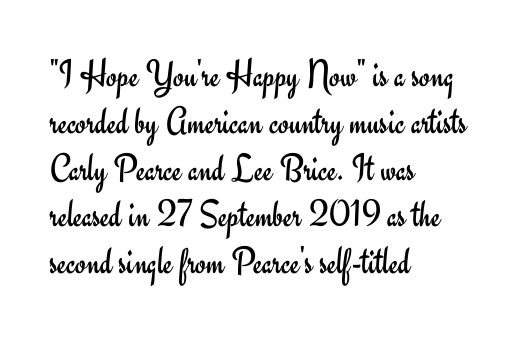
The image shows 39 px regular-weight sans-serif type; set left-aligned, line spacing 1.2x, normal letter spacing, not underlined; low stroke contrast and a small x-height.
